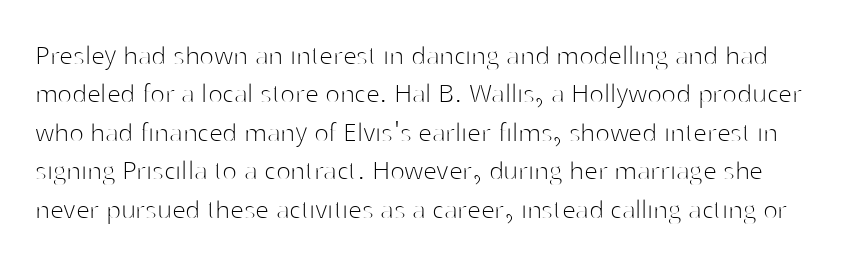
The image shows 31 px thin sans-serif type, upright; set line spacing 1.24x, normal letter spacing, not underlined; high stroke contrast and a medium x-height.
